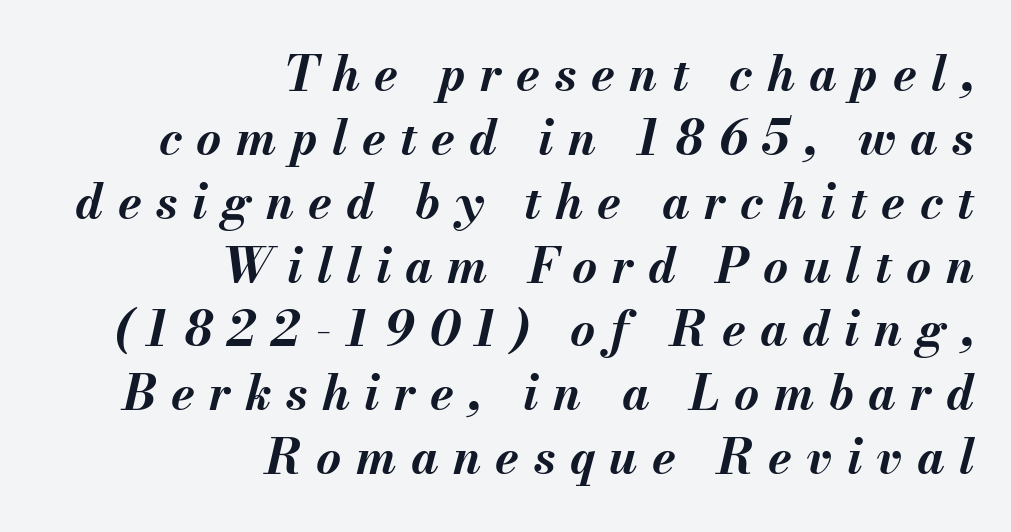
Do the characters align in a grid? No, the font is proportional. There is plenty of visible air inserted between adjacent glyphs. Horizontal bands of white between lines are of average thickness. Italic? Definitely — the glyphs are oblique. Strong, thick strokes mark this as bold type. Unmarked baselines from the first word to the last.
